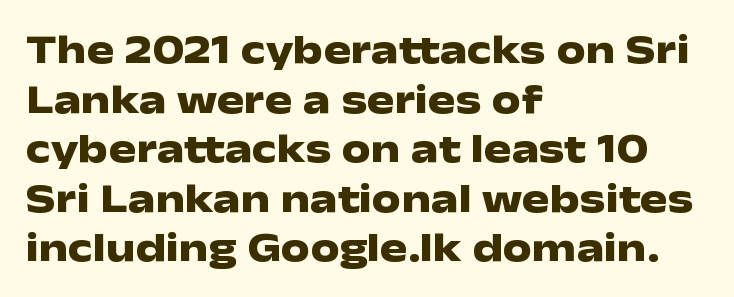
Set as a true bold cut, around the 700 mark. The letterforms sit shoulder to shoulder at normal distance. The space beneath each line is pristine and unruled. These lines are rendered in a variable-pitch font. Type style note: lacks serifs. Unlike italic type, these characters show no tilt at all.
